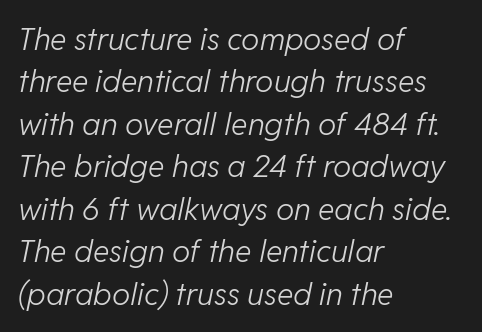
{"italic": "yes", "lean": "right", "slant_degrees": 11, "bold": "no", "weight": "light", "width": "normal", "stroke_contrast": "low", "x_height": "medium", "monospaced": "no", "underline": "no", "align": "left", "line_spacing": "normal", "line_spacing_ratio": 1.37, "letter_spacing": "normal", "letter_spacing_em": 0.0, "glyph_px": 31}
